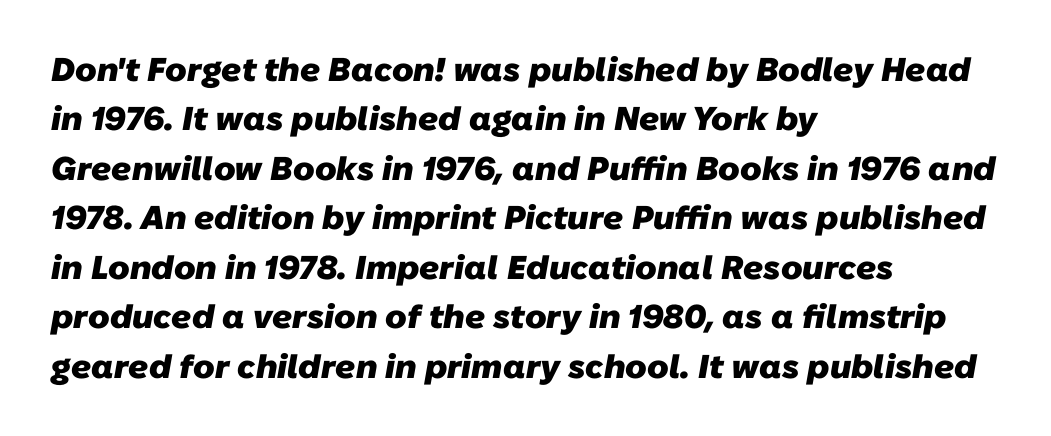
Q: Is the text bold? A: Yes.
Q: Is the typeface a serif or a sans-serif typeface? A: Sans-serif.
Q: Is the text underlined? A: No.
Q: How is the paragraph aligned? A: Left-aligned.
Q: Is the spacing between letters normal or unusually wide? A: Normal.
Q: Is the spacing between lines tight, normal or loose? A: Normal.
Q: Width (condensed, normal, or wide)? A: Normal.
Q: Stroke contrast? A: Low.
Q: x-height? A: Medium.
Q: Monospaced? A: No.
